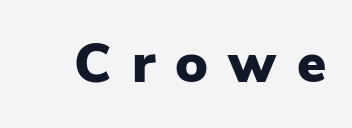
The space beneath each line is pristine and unruled. Each letter's strokes conclude bluntly, with no projecting serifs. Characters follow at a spacing far wider than the type designer built in. Looks like regular typesetting: each glyph gets only the width it needs.
